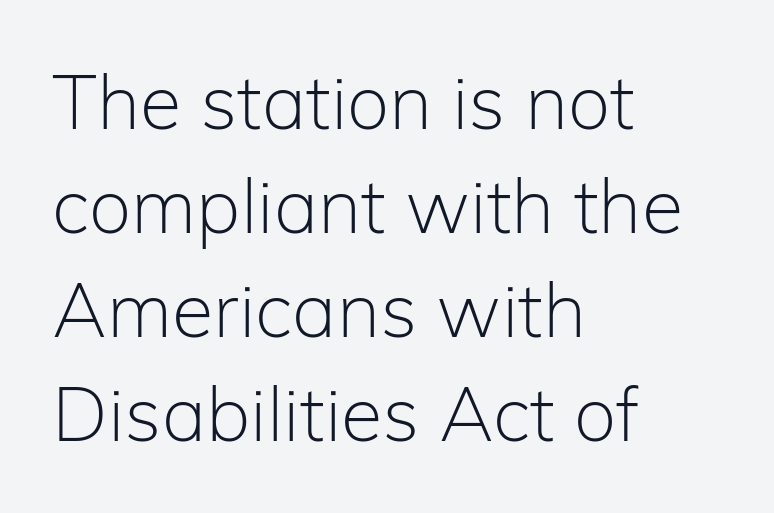
The image shows 76 px light sans-serif type, upright; set left-aligned, normal line spacing (1.37x), normal letter spacing, not underlined; low stroke contrast and a medium x-height.
